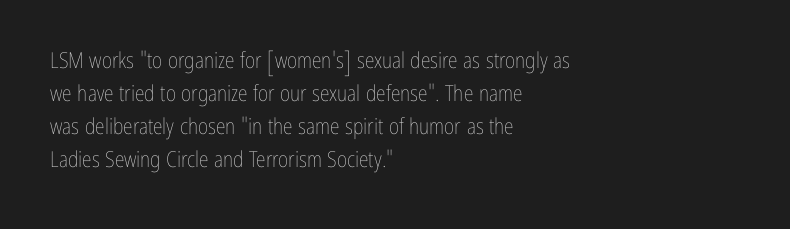
The image shows 22 px text type, upright; set left-aligned, normal line spacing (1.5x), normal letter spacing, not underlined.
